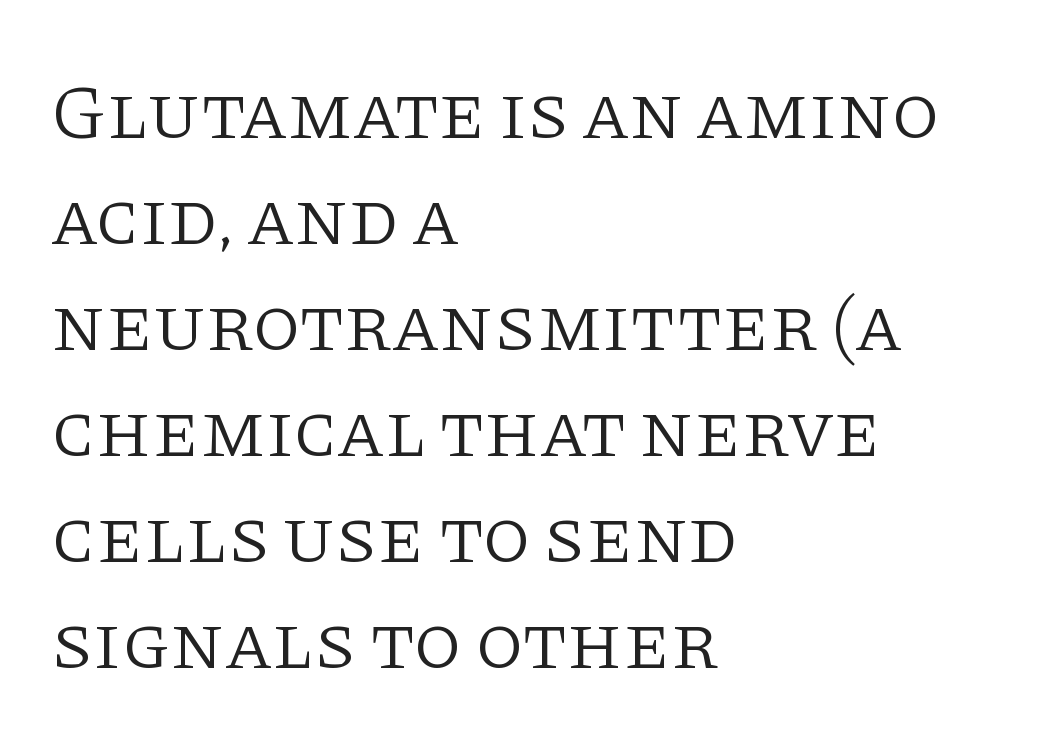
Q: Is the text bold? A: No.
Q: Is the text italic (slanted)? A: No, it is upright.
Q: Is the typeface a serif or a sans-serif typeface? A: Serif.
Q: Is the text underlined? A: No.
Q: How is the paragraph aligned? A: Left-aligned.
Q: Is the spacing between letters normal or unusually wide? A: Normal.
Q: Is the spacing between lines tight, normal or loose? A: Normal.
Q: Width (condensed, normal, or wide)? A: Normal.
Q: Stroke contrast? A: Low.
Q: x-height? A: Large.
Q: Monospaced? A: No.
